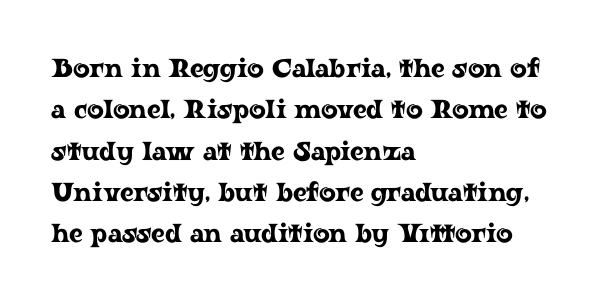
Honestly, there is no underline to notice here at all. Nothing unusual about the tracking: characters are spaced as the font intends. These lines stack with their left ends in a neat column. Posture: vertical. Normally led — the rows are evenly, conventionally spaced.
